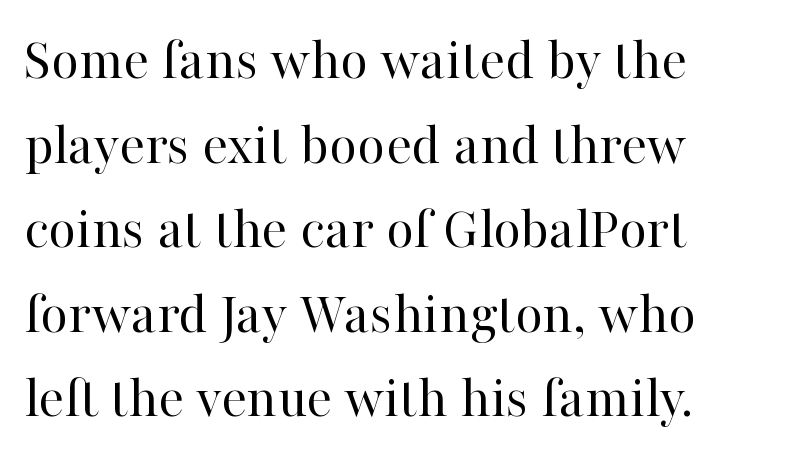
{"serif": "yes", "italic": "no", "bold": "no", "weight": "regular", "width": "normal", "stroke_contrast": "high", "x_height": "medium", "monospaced": "no", "underline": "no", "align": "left", "line_spacing": "normal", "line_spacing_ratio": 1.41, "letter_spacing": "normal", "letter_spacing_em": 0.0, "glyph_px": 60}
